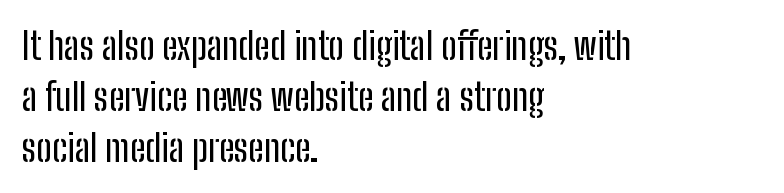
{"serif": "no", "italic": "no", "width": "condensed", "stroke_contrast": "low", "x_height": "medium", "monospaced": "no", "underline": "no", "align": "left", "line_spacing": "normal", "line_spacing_ratio": 1.34, "letter_spacing": "normal", "letter_spacing_em": 0.0, "glyph_px": 38}
